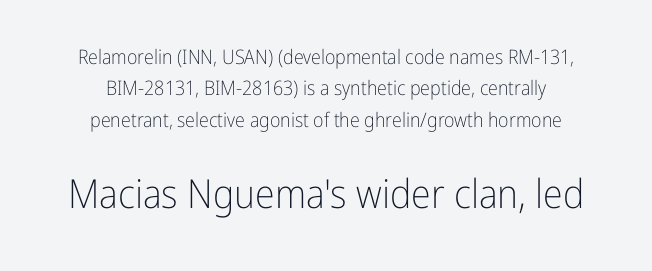
The image shows 40 px light, condensed sans-serif type, upright; set centered, normal line spacing (1.57x), normal letter spacing, not underlined; the second (bottom) block is 2.0x larger; low stroke contrast and a medium x-height.
